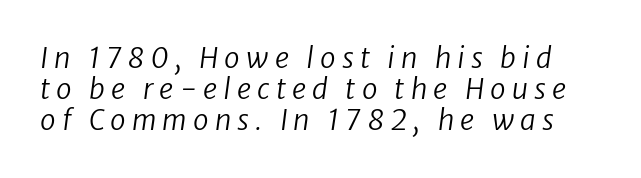
{"serif": "no", "bold": "no", "weight": "regular", "width": "normal", "stroke_contrast": "low", "x_height": "medium", "monospaced": "no", "underline": "no", "line_spacing": "tight", "line_spacing_ratio": 1.1, "letter_spacing": "wide", "letter_spacing_em": 0.22, "glyph_px": 28}
